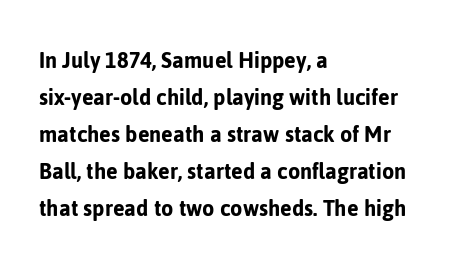
The image shows 25 px text type, upright; set left-aligned, normal line spacing (1.48x), normal letter spacing, not underlined.
